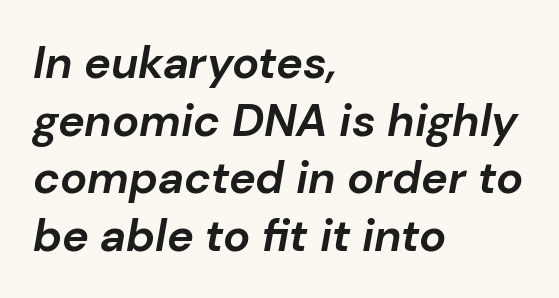
The image shows 45 px bold type, italic (leaning right); set left-aligned, normal line spacing (1.28x), normal letter spacing, not underlined; low stroke contrast and a medium x-height.
